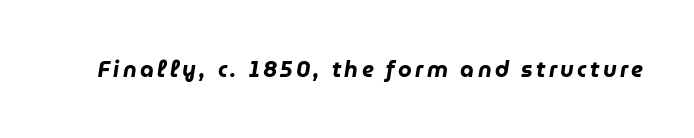
The image shows 22 px bold type, italic (leaning right); set not underlined.
